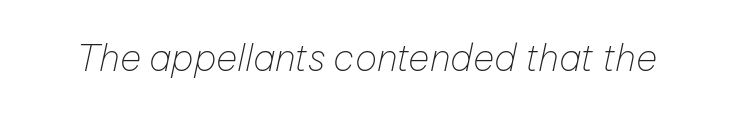
The image shows 37 px thin type, italic (leaning right); set normal letter spacing, not underlined; low stroke contrast and a medium x-height.
